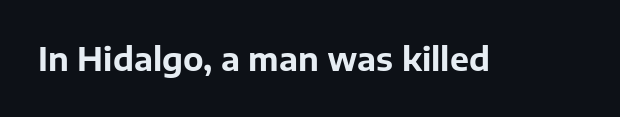
{"serif": "no", "italic": "no", "bold": "yes", "weight": "bold", "width": "normal", "stroke_contrast": "low", "x_height": "medium", "monospaced": "no", "underline": "no", "letter_spacing": "normal", "letter_spacing_em": 0.0, "glyph_px": 32}
